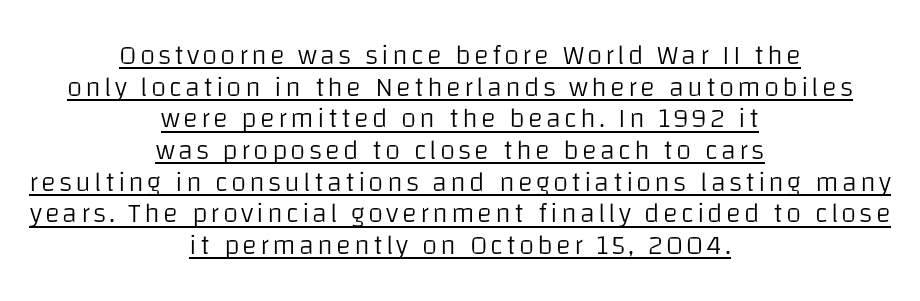
The image shows 28 px light sans-serif type, upright; set centered, tight line spacing (1.13x), underlined; low stroke contrast and a large x-height.
